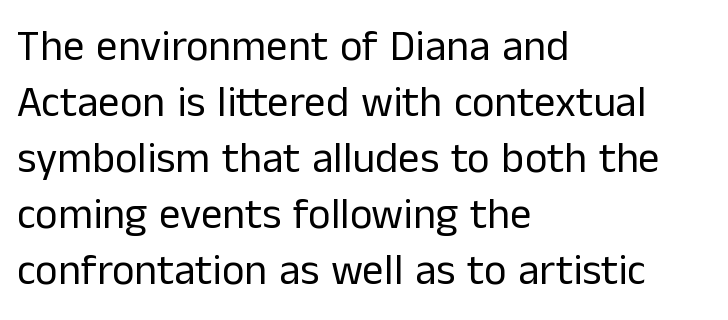
{"serif": "no", "italic": "no", "bold": "no", "weight": "regular", "width": "normal", "stroke_contrast": "low", "x_height": "medium", "monospaced": "no", "underline": "no", "align": "left", "line_spacing": "normal", "line_spacing_ratio": 1.3, "letter_spacing": "normal", "letter_spacing_em": 0.0, "glyph_px": 43}
